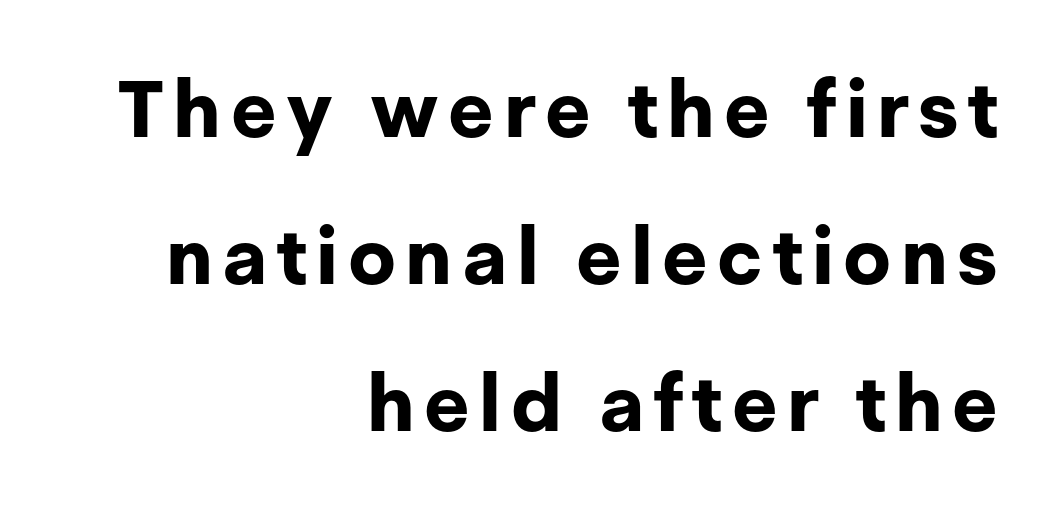
Q: Is the text bold? A: Yes.
Q: Is the text italic (slanted)? A: No, it is upright.
Q: Is the typeface a serif or a sans-serif typeface? A: Sans-serif.
Q: Is the text underlined? A: No.
Q: How is the paragraph aligned? A: Right-aligned.
Q: Width (condensed, normal, or wide)? A: Normal.
Q: Stroke contrast? A: Low.
Q: x-height? A: Medium.
Q: Monospaced? A: No.
